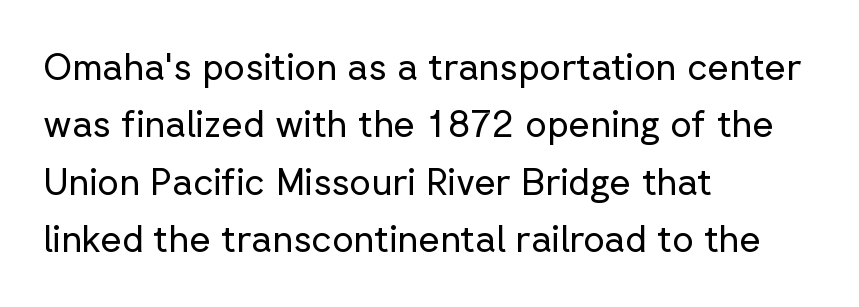
{"serif": "no", "italic": "no", "bold": "no", "weight": "regular", "width": "normal", "stroke_contrast": "low", "x_height": "medium", "monospaced": "no", "underline": "no", "align": "left", "line_spacing": "normal", "line_spacing_ratio": 1.55, "letter_spacing": "normal", "letter_spacing_em": 0.0, "glyph_px": 37}
